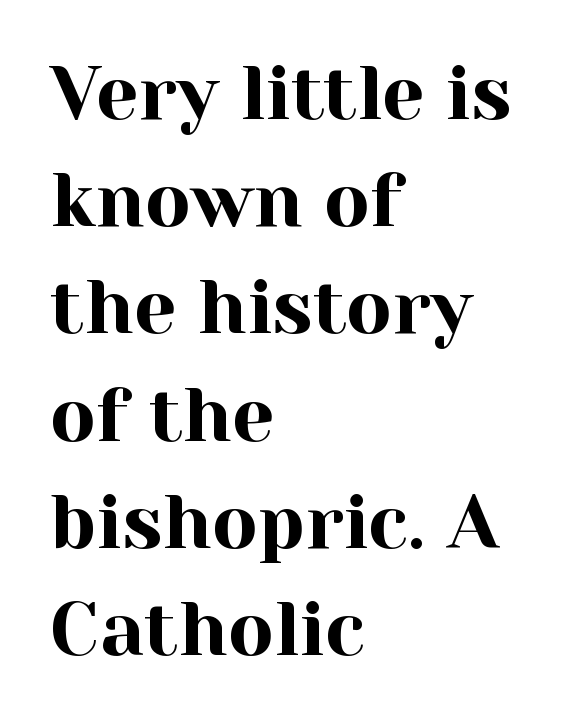
The image shows 75 px serif type, upright; set left-aligned, normal line spacing (1.43x), normal letter spacing, not underlined; a medium x-height.
